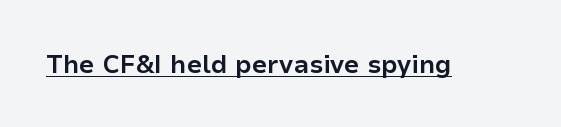
The image shows 25 px bold type, upright; set normal letter spacing, underlined.
